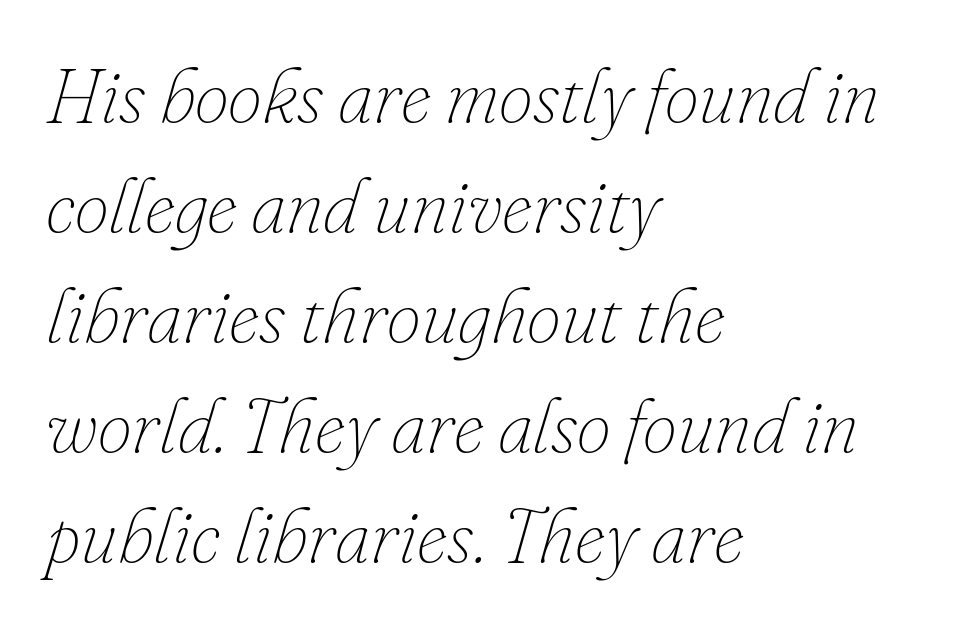
The image shows 77 px thin type, italic (leaning right); set left-aligned, normal line spacing (1.43x), normal letter spacing, not underlined; low stroke contrast and a small x-height.
